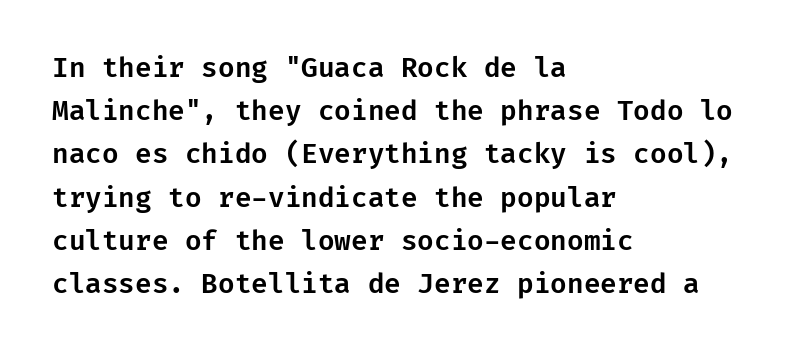
Anything drawn beneath the words? Only blank space. In terms of letterspacing, this is plain default setting. No italicization has been applied; the sample stays upright. The block of text has a typical density, with ordinary space between rows. Horizontal alignment here is leftward, the default for most running prose.
